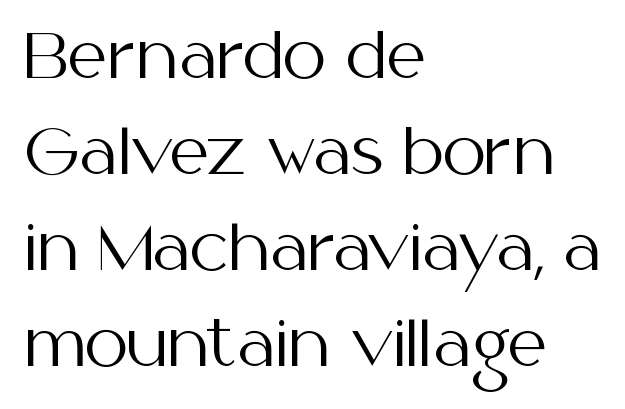
Ink coverage per letter is moderate at most. Each letter's strokes conclude bluntly, with no projecting serifs. Note the varied advance widths — an 'i' is clearly narrower than an 'm'. The letters stand straight up with perfectly vertical stems.
